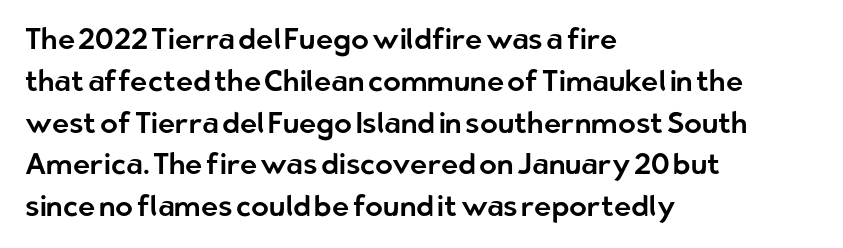
Q: Is the text italic (slanted)? A: No, it is upright.
Q: Is the typeface a serif or a sans-serif typeface? A: Sans-serif.
Q: Is the text underlined? A: No.
Q: How is the paragraph aligned? A: Left-aligned.
Q: Is the spacing between letters normal or unusually wide? A: Normal.
Q: Is the spacing between lines tight, normal or loose? A: Normal.
Q: Width (condensed, normal, or wide)? A: Normal.
Q: Stroke contrast? A: Low.
Q: x-height? A: Medium.
Q: Monospaced? A: No.
